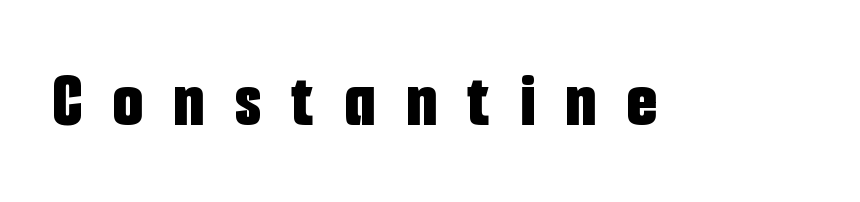
{"serif": "no", "italic": "no", "bold": "yes", "weight": "bold", "width": "condensed", "stroke_contrast": "low", "x_height": "medium", "monospaced": "no", "underline": "no", "letter_spacing": "wide", "letter_spacing_em": 0.38, "glyph_px": 79}
